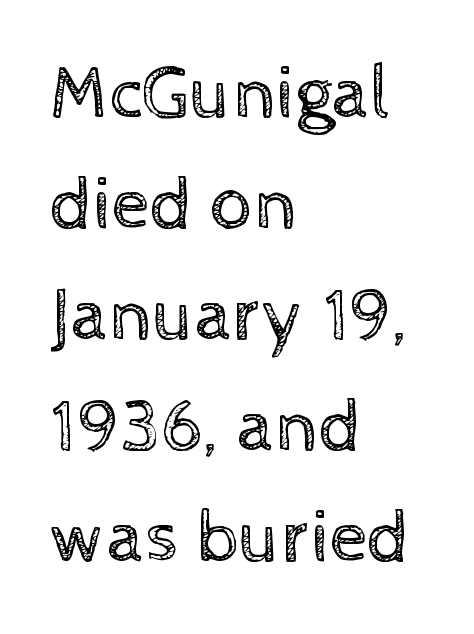
Counters stay open thanks to moderate or lighter strokes. Inter-character spacing is left at the font's built-in metrics. Regarding leading, the lines here are spaced in the standard way. Looks like regular typesetting: each glyph gets only the width it needs. Decoration check: the copy has no underline.
